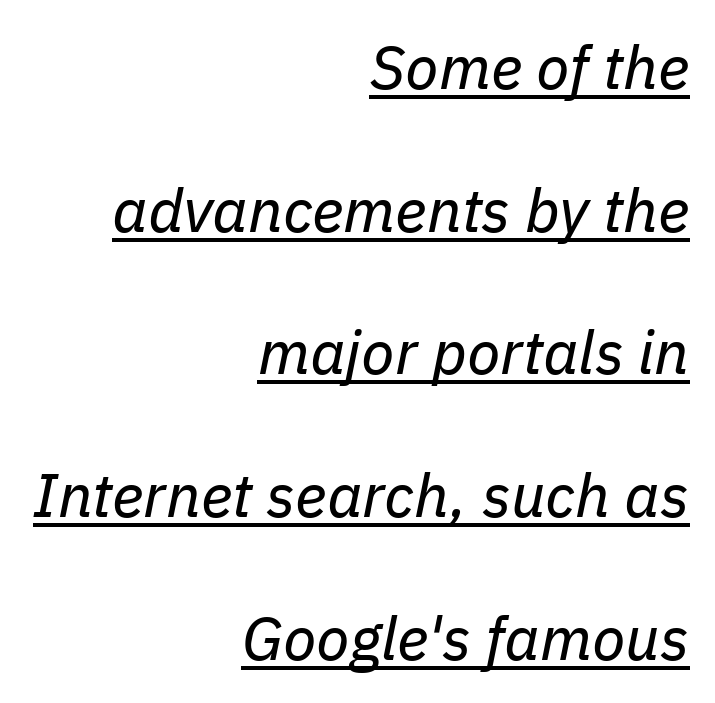
{"italic": "yes", "lean": "right", "slant_degrees": 11, "bold": "no", "weight": "regular", "width": "normal", "stroke_contrast": "low", "x_height": "medium", "monospaced": "no", "underline": "yes", "align": "right", "line_spacing": "loose", "line_spacing_ratio": 2.34, "letter_spacing": "normal", "letter_spacing_em": 0.0, "glyph_px": 61}
